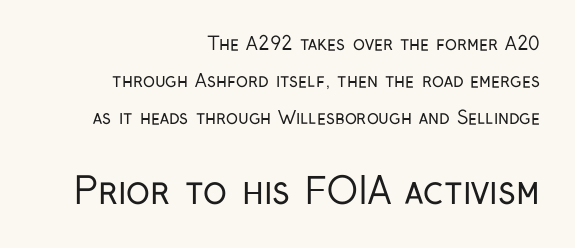
{"serif": "no", "italic": "no", "bold": "no", "weight": "regular", "width": "condensed", "stroke_contrast": "low", "x_height": "medium", "monospaced": "no", "underline": "no", "align": "right", "line_spacing": "loose", "line_spacing_ratio": 2.06, "letter_spacing": "normal", "letter_spacing_em": 0.0, "larger_block": "second", "size_ratio": 2.0, "glyph_px": 36}
